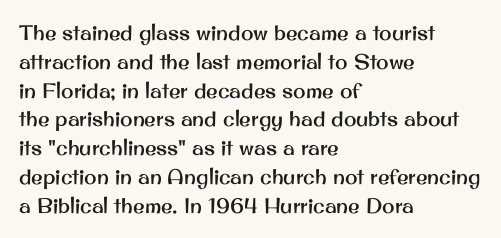
{"italic": "no", "underline": "no", "align": "left", "line_spacing": "normal", "line_spacing_ratio": 1.37, "letter_spacing": "normal", "letter_spacing_em": 0.0, "glyph_px": 21}
